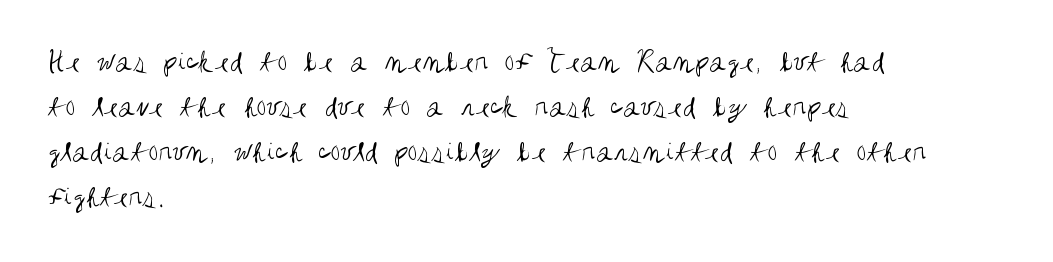
Q: Is the text bold? A: No.
Q: Is the typeface a serif or a sans-serif typeface? A: Sans-serif.
Q: Is the text underlined? A: No.
Q: How is the paragraph aligned? A: Left-aligned.
Q: Is the spacing between letters normal or unusually wide? A: Normal.
Q: Is the spacing between lines tight, normal or loose? A: Normal.
Q: Width (condensed, normal, or wide)? A: Condensed.
Q: Stroke contrast? A: Medium.
Q: x-height? A: Large.
Q: Monospaced? A: No.
